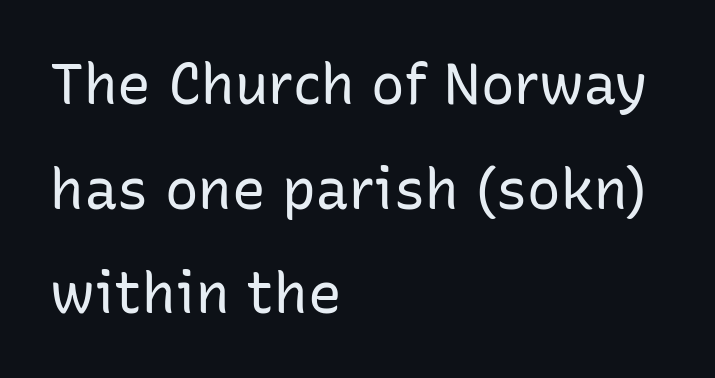
Style check: upright. Classification — sans serif. You could not count columns in this text — the font is proportionally spaced. The lines are quadded left. The typesetting does not lean heavy: it is not bold.
